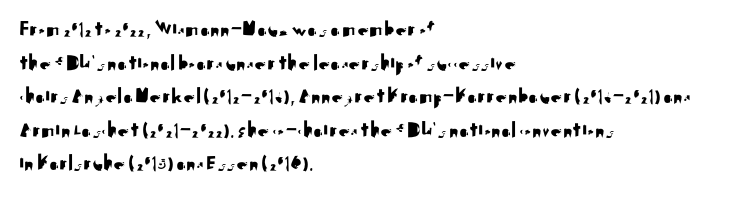
Q: Is the text italic (slanted)? A: No, it is upright.
Q: Is the text underlined? A: No.
Q: How is the paragraph aligned? A: Left-aligned.
Q: Is the spacing between letters normal or unusually wide? A: Normal.
Q: Is the spacing between lines tight, normal or loose? A: Normal.
